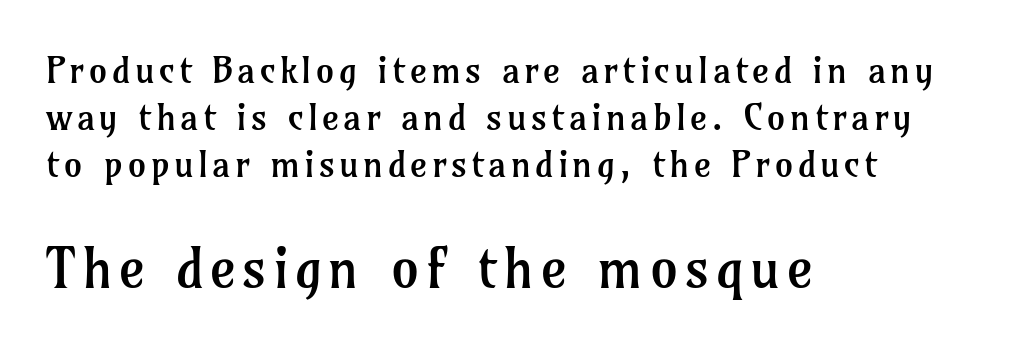
{"serif": "yes", "italic": "no", "bold": "no", "weight": "regular", "width": "normal", "stroke_contrast": "low", "x_height": "medium", "monospaced": "no", "underline": "no", "align": "left", "line_spacing": "normal", "line_spacing_ratio": 1.27, "larger_block": "second", "size_ratio": 1.51, "glyph_px": 56}
